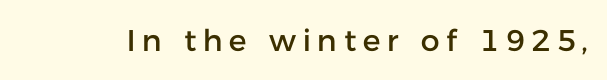
Lines of text with bare space underneath. The face used here is rendered with a markedly widened letterfit. Think of a printed novel: that variable character pitch is what you see here. A sans-serif font was chosen for this passage.
